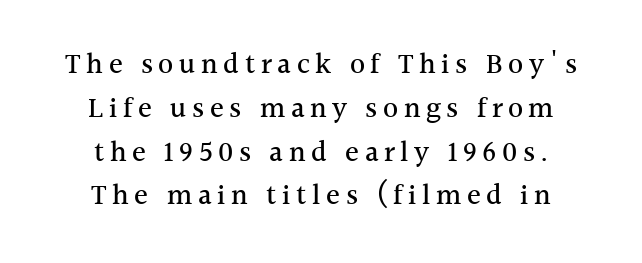
The image shows 29 px serif type, upright; set centered, normal line spacing (1.51x), not underlined; a medium x-height.
